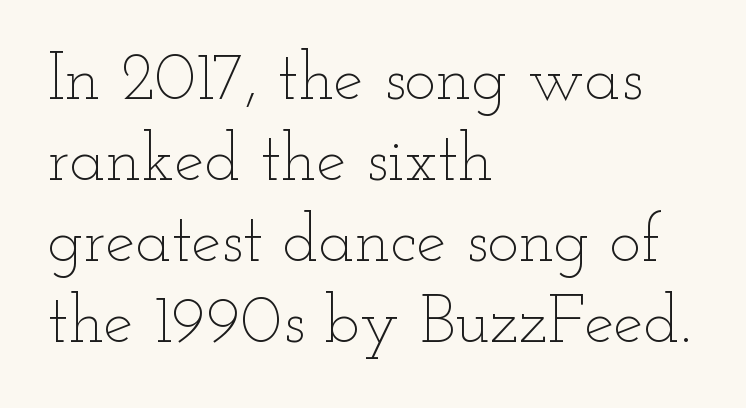
These lines stack with their left ends in a neat column. Vertical stems look standard width or narrower in stroke. Descenders are the only things crossing below the line. Style check: upright.
